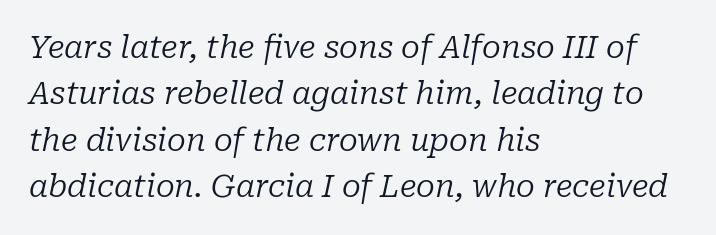
Q: Is the text bold? A: No.
Q: Is the text italic (slanted)? A: Yes, it leans right by about 10 degrees.
Q: Is the typeface a serif or a sans-serif typeface? A: Serif.
Q: Is the text underlined? A: No.
Q: How is the paragraph aligned? A: Left-aligned.
Q: Is the spacing between letters normal or unusually wide? A: Normal.
Q: Is the spacing between lines tight, normal or loose? A: Normal.
Q: Width (condensed, normal, or wide)? A: Normal.
Q: Stroke contrast? A: Low.
Q: x-height? A: Medium.
Q: Monospaced? A: No.
